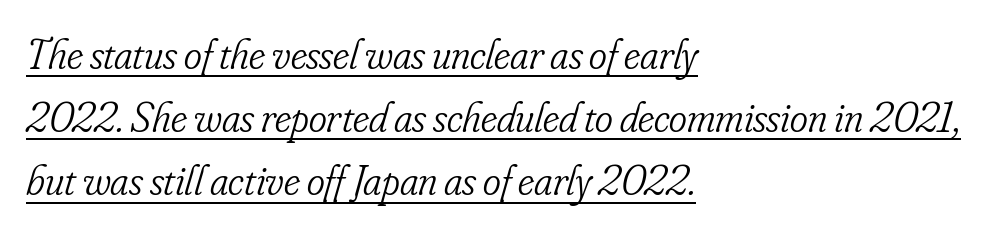
Q: Is the text bold? A: No.
Q: Is the text italic (slanted)? A: Yes, it leans right by about 16 degrees.
Q: Is the typeface a serif or a sans-serif typeface? A: Serif.
Q: Is the text underlined? A: Yes.
Q: How is the paragraph aligned? A: Left-aligned.
Q: Is the spacing between letters normal or unusually wide? A: Normal.
Q: Is the spacing between lines tight, normal or loose? A: Normal.
Q: Width (condensed, normal, or wide)? A: Condensed.
Q: Stroke contrast? A: Low.
Q: x-height? A: Small.
Q: Monospaced? A: No.
